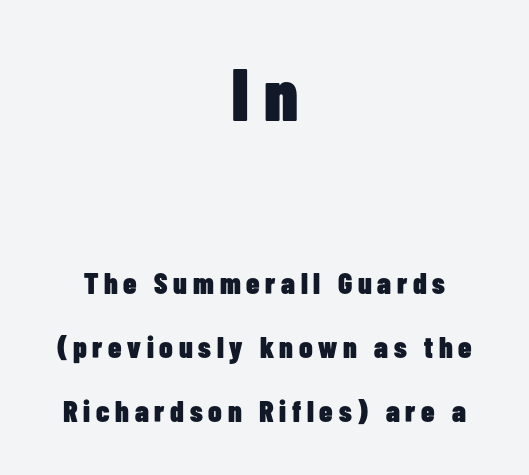
The image shows 74 px heavy, condensed sans-serif type, upright; set centered, loose line spacing (2.13x), not underlined; the first (top) block is 2.47x larger; low stroke contrast and a medium x-height.
